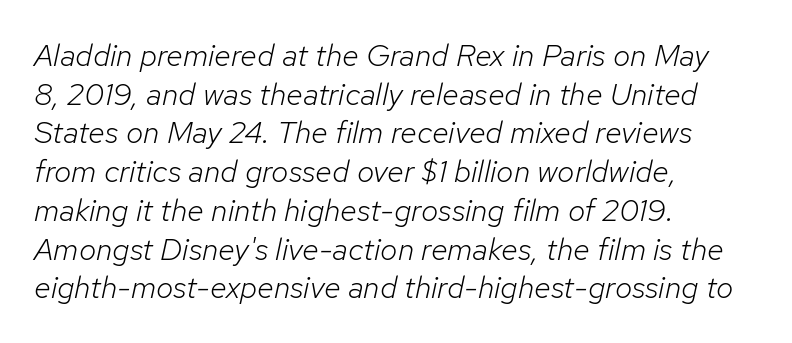
The image shows 31 px light type, italic (leaning right); set left-aligned, normal line spacing (1.25x), normal letter spacing, not underlined; low stroke contrast and a medium x-height.
